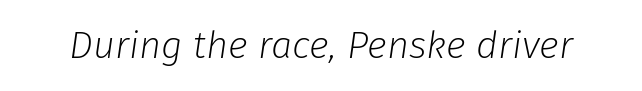
{"italic": "yes", "lean": "right", "slant_degrees": 8, "bold": "no", "weight": "light", "width": "normal", "stroke_contrast": "low", "x_height": "medium", "monospaced": "no", "underline": "no", "letter_spacing": "normal", "letter_spacing_em": 0.0, "glyph_px": 38}
